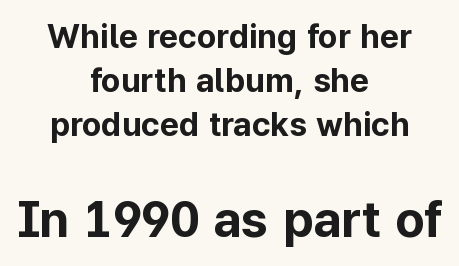
Q: Is the text bold? A: Yes.
Q: Is the text italic (slanted)? A: No, it is upright.
Q: Is the typeface a serif or a sans-serif typeface? A: Sans-serif.
Q: Is the text underlined? A: No.
Q: How is the paragraph aligned? A: Centered.
Q: Is the spacing between letters normal or unusually wide? A: Normal.
Q: Is the spacing between lines tight, normal or loose? A: Normal.
Q: Which block of text is set in a larger size, the first (top) or the second (bottom)? A: The second (bottom) one.
Q: Width (condensed, normal, or wide)? A: Normal.
Q: Stroke contrast? A: Low.
Q: x-height? A: Medium.
Q: Monospaced? A: No.
